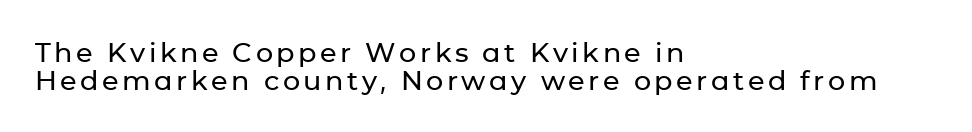
The image shows 27 px text type, upright; set left-aligned, tight line spacing (1.03x), not underlined.
